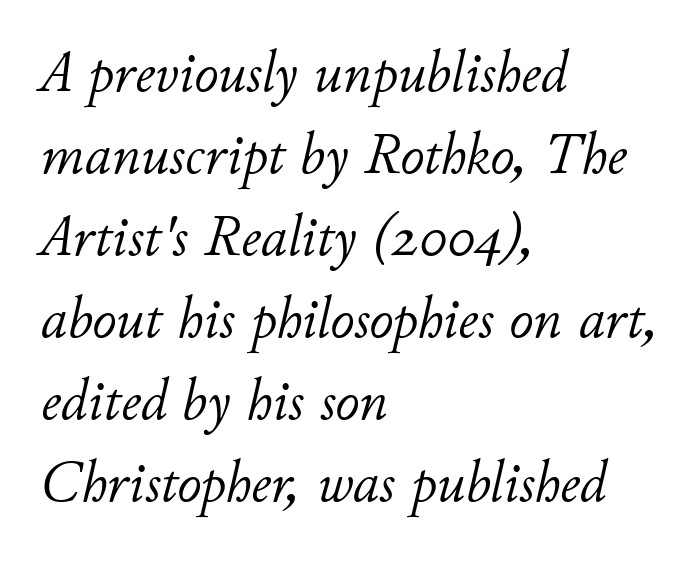
Q: Is the text bold? A: No.
Q: Is the text italic (slanted)? A: Yes, it leans right by about 11 degrees.
Q: Is the text underlined? A: No.
Q: How is the paragraph aligned? A: Left-aligned.
Q: Is the spacing between letters normal or unusually wide? A: Normal.
Q: Is the spacing between lines tight, normal or loose? A: Normal.
Q: Width (condensed, normal, or wide)? A: Normal.
Q: Stroke contrast? A: Low.
Q: x-height? A: Small.
Q: Monospaced? A: No.
